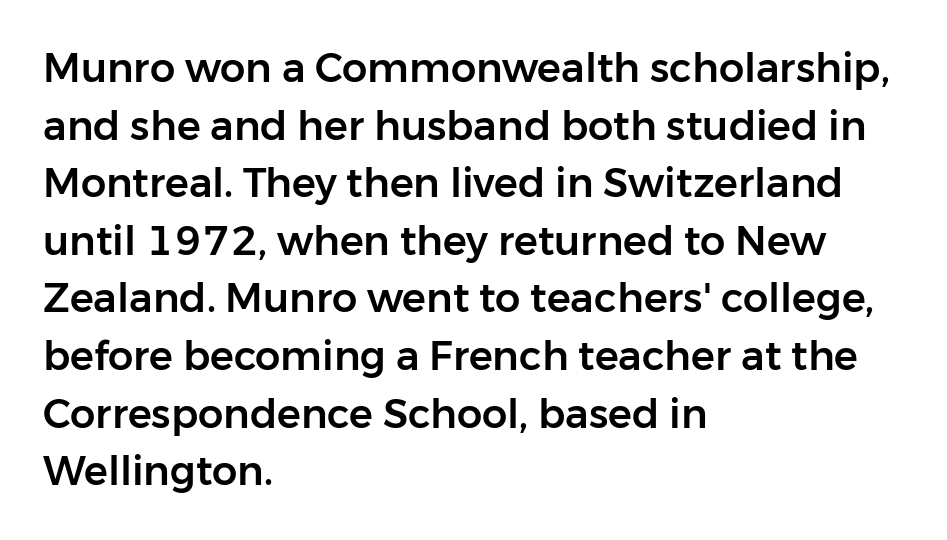
You can tell it's not italic because the verticals are truly vertical. The strip under each line holds only bare page. Layout note: lines flush left. Students, note that the glyphs here touch the page at normal intervals. Is this a fixed-width face? No — the glyphs have proportional, varying widths. Grotesque or geometric, the face here clearly has no serifs.
